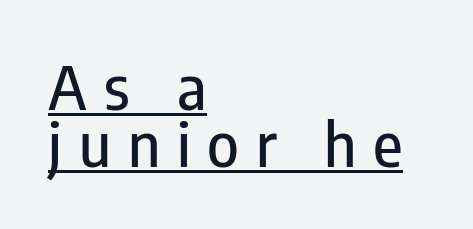
The image shows 60 px condensed sans-serif type, upright; set left-aligned, tight line spacing (0.95x), unusually wide letter spacing (+0.28 em), underlined; low stroke contrast and a medium x-height.
